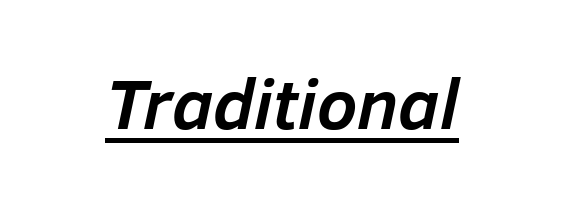
The rendering applies a slant to the glyphs. In terms of weight, the rendering is a true, heavy bold. The passage shown has conventional tracking throughout. This sample has the flowing, uneven cadence of proportional lettering.
